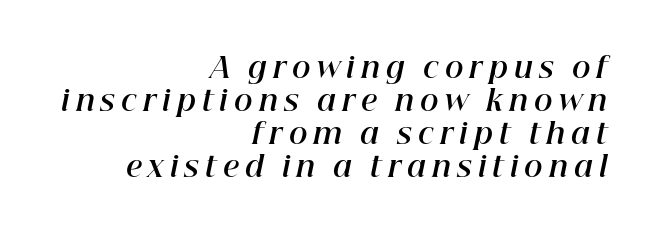
{"italic": "yes", "lean": "right", "slant_degrees": 12, "bold": "yes", "weight": "bold", "width": "normal", "stroke_contrast": "high", "x_height": "medium", "monospaced": "no", "underline": "no", "align": "right", "line_spacing_ratio": 1.18, "letter_spacing": "wide", "letter_spacing_em": 0.22, "glyph_px": 28}
